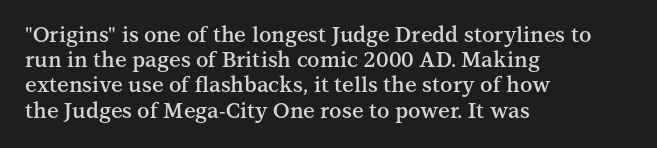
The image shows 21 px text type, upright; set left-aligned, line spacing 1.2x, normal letter spacing, not underlined.
